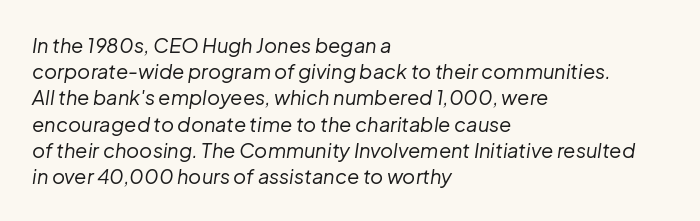
Q: Is the text bold? A: No.
Q: Is the text italic (slanted)? A: Yes, it leans right by about 8 degrees.
Q: Is the text underlined? A: No.
Q: How is the paragraph aligned? A: Left-aligned.
Q: Is the spacing between letters normal or unusually wide? A: Normal.
Q: Is the spacing between lines tight, normal or loose? A: Normal.
